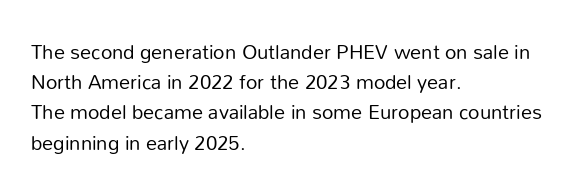
Q: Is the text bold? A: No.
Q: Is the text italic (slanted)? A: No, it is upright.
Q: Is the text underlined? A: No.
Q: How is the paragraph aligned? A: Left-aligned.
Q: Is the spacing between letters normal or unusually wide? A: Normal.
Q: Is the spacing between lines tight, normal or loose? A: Normal.
